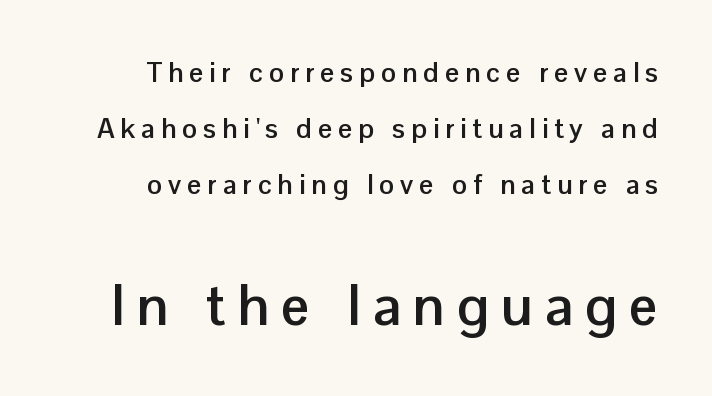
{"serif": "no", "italic": "no", "bold": "yes", "weight": "semibold", "width": "normal", "stroke_contrast": "low", "x_height": "medium", "monospaced": "no", "underline": "no", "align": "right", "line_spacing": "loose", "line_spacing_ratio": 2.0, "letter_spacing": "wide", "letter_spacing_em": 0.21, "larger_block": "second", "size_ratio": 2.04, "glyph_px": 57}
